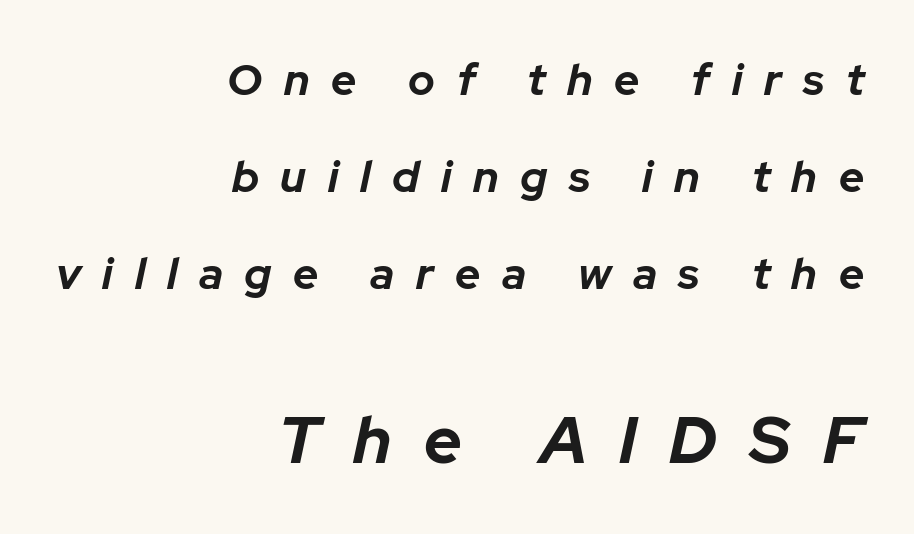
Q: Is the text bold? A: Yes.
Q: Is the text italic (slanted)? A: Yes, it leans right by about 12 degrees.
Q: Is the text underlined? A: No.
Q: How is the paragraph aligned? A: Right-aligned.
Q: Is the spacing between letters normal or unusually wide? A: Unusually wide.
Q: Is the spacing between lines tight, normal or loose? A: Loose.
Q: Which block of text is set in a larger size, the first (top) or the second (bottom)? A: The second (bottom) one.
Q: Width (condensed, normal, or wide)? A: Normal.
Q: Stroke contrast? A: Low.
Q: x-height? A: Medium.
Q: Monospaced? A: No.
